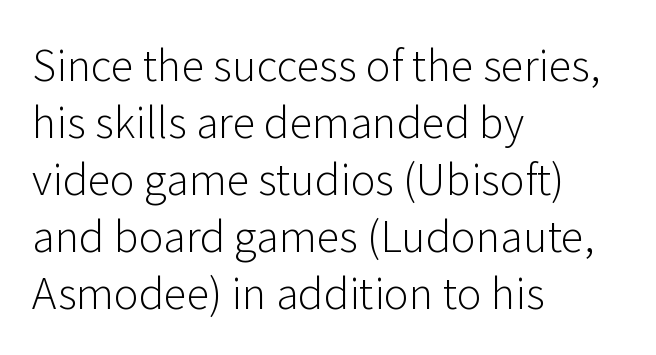
Q: Is the text bold? A: No.
Q: Is the text italic (slanted)? A: No, it is upright.
Q: Is the typeface a serif or a sans-serif typeface? A: Sans-serif.
Q: Is the text underlined? A: No.
Q: How is the paragraph aligned? A: Left-aligned.
Q: Is the spacing between letters normal or unusually wide? A: Normal.
Q: Is the spacing between lines tight, normal or loose? A: Normal.
Q: Width (condensed, normal, or wide)? A: Normal.
Q: Stroke contrast? A: Low.
Q: x-height? A: Medium.
Q: Monospaced? A: No.
